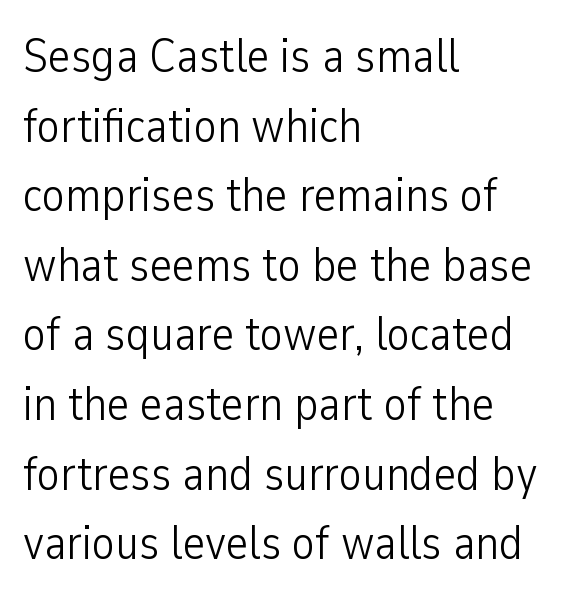
No extra ink here — the face is not bold. Honestly, there is no underline to notice here at all. Character widths vary here, with narrow letters taking less room than wide ones. Leading matches the norm, producing a regular column.
